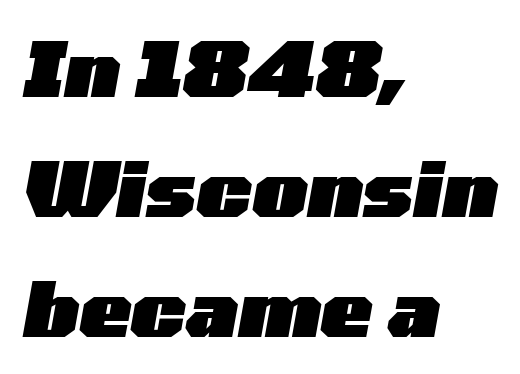
{"italic": "yes", "lean": "right", "slant_degrees": 10, "bold": "yes", "weight": "heavy", "width": "wide", "stroke_contrast": "low", "x_height": "medium", "monospaced": "no", "underline": "no", "align": "left", "line_spacing": "normal", "line_spacing_ratio": 1.56, "letter_spacing": "normal", "letter_spacing_em": 0.0, "glyph_px": 77}
